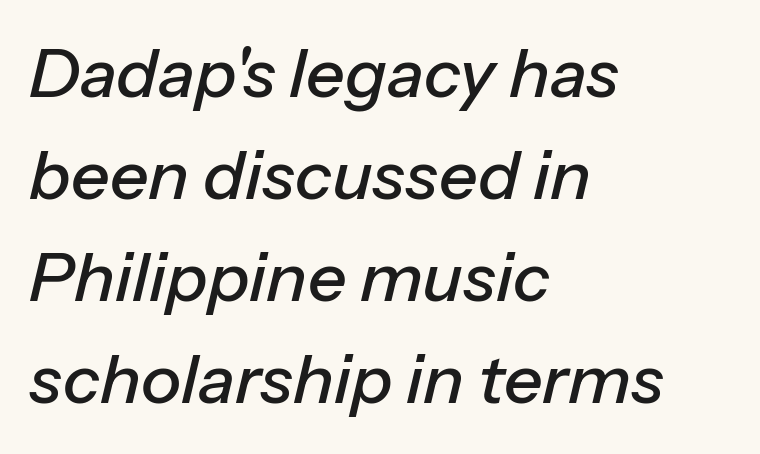
The image shows 68 px text type, italic (leaning right); set left-aligned, normal line spacing (1.5x), normal letter spacing, not underlined; low stroke contrast and a medium x-height.
